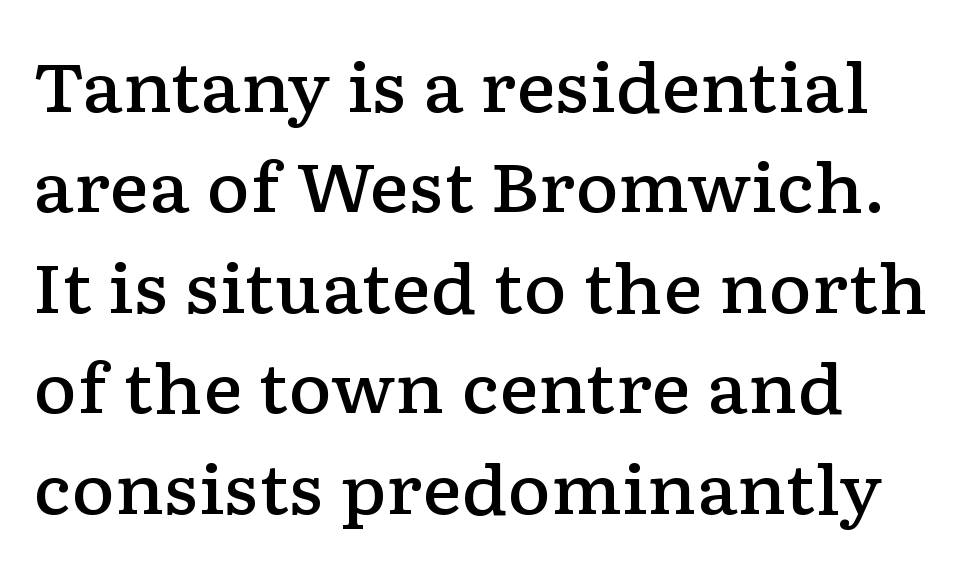
Q: Is the text bold? A: Semi-bold.
Q: Is the text italic (slanted)? A: No, it is upright.
Q: Is the typeface a serif or a sans-serif typeface? A: Serif.
Q: Is the text underlined? A: No.
Q: Is the spacing between letters normal or unusually wide? A: Normal.
Q: Is the spacing between lines tight, normal or loose? A: Normal.
Q: Width (condensed, normal, or wide)? A: Wide.
Q: Stroke contrast? A: Low.
Q: x-height? A: Medium.
Q: Monospaced? A: No.
